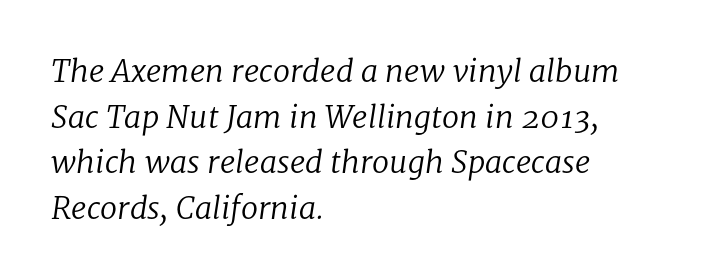
The image shows 31 px regular-weight serif type, italic (leaning right); set left-aligned, normal line spacing (1.47x), normal letter spacing, not underlined; low stroke contrast and a medium x-height.
